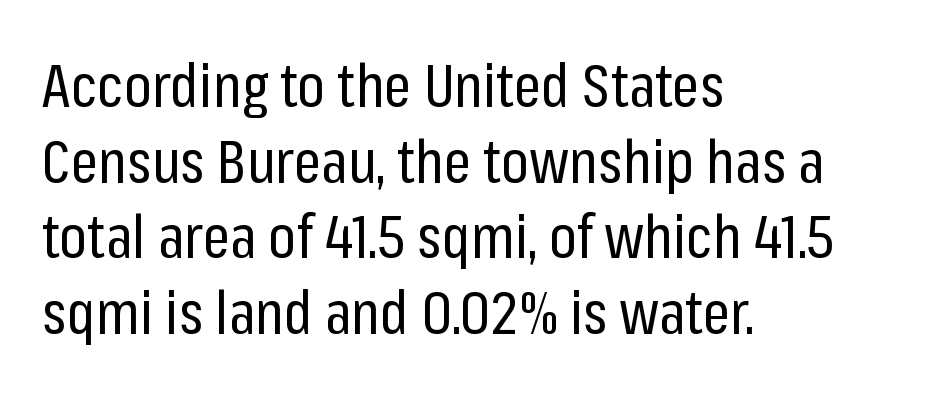
The image shows 60 px regular-weight, condensed sans-serif type, upright; set left-aligned, normal line spacing (1.26x), normal letter spacing, not underlined; low stroke contrast and a medium x-height.
